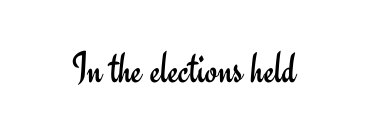
{"serif": "no", "bold": "no", "weight": "regular", "width": "normal", "stroke_contrast": "low", "x_height": "small", "monospaced": "no", "underline": "no", "letter_spacing": "normal", "letter_spacing_em": 0.0, "glyph_px": 45}
